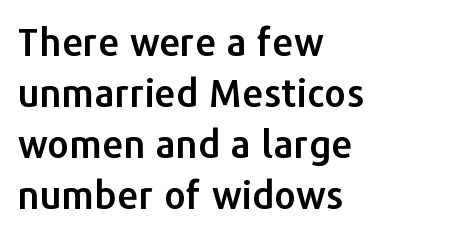
What's the leading like? Ordinary, nothing unusual. Varying glyph widths throughout — classic text-font behaviour. Short note: letters normally spaced. Compared with a centered layout, this one pins lines to the left instead. The specimen reads as upright at a glance. Any mark beneath the type? The region is blank.
